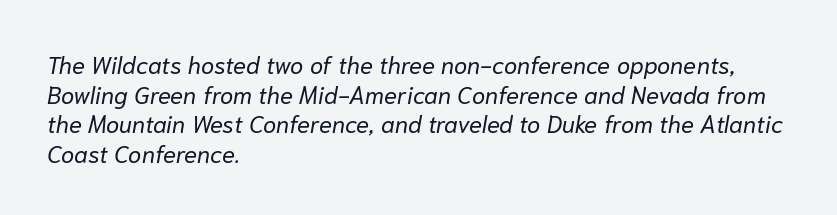
{"italic": "yes", "lean": "right", "slant_degrees": 10, "bold": "no", "underline": "no", "align": "left", "line_spacing_ratio": 1.23, "letter_spacing": "normal", "letter_spacing_em": 0.0, "glyph_px": 24}
